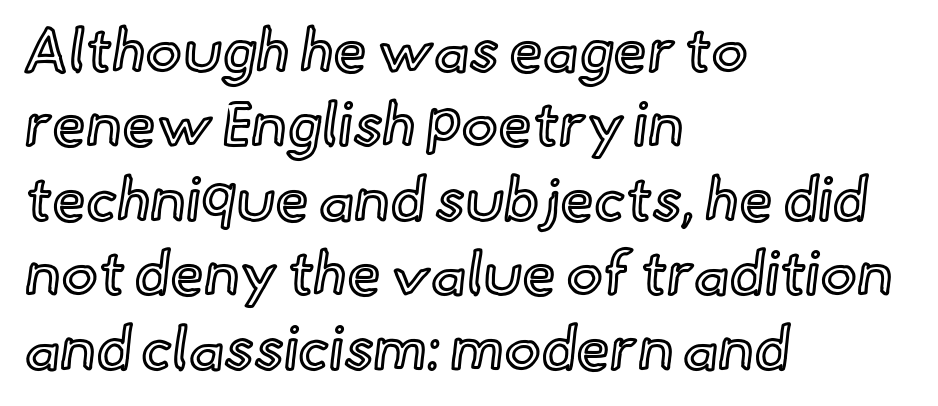
The face used here is rendered with its standard letterfit. You could not count columns in this text — the font is proportionally spaced. This rendering uses left alignment, leaving the right contour irregular. Check under the words: just untouched page.
